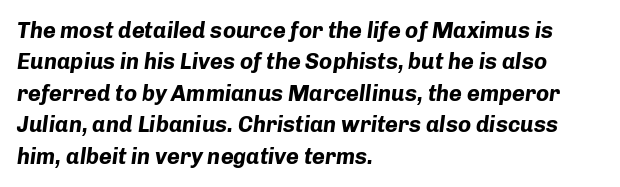
The image shows 22 px bold type, italic (leaning right); set left-aligned, normal line spacing (1.43x), normal letter spacing, not underlined.
